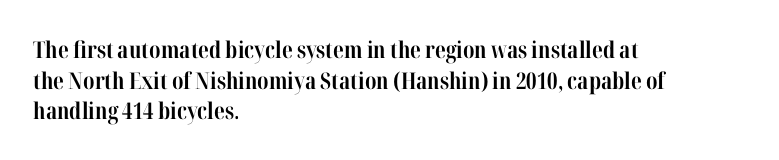
{"italic": "no", "bold": "yes", "underline": "no", "align": "left", "line_spacing": "normal", "line_spacing_ratio": 1.33, "letter_spacing": "normal", "letter_spacing_em": 0.0, "glyph_px": 23}
